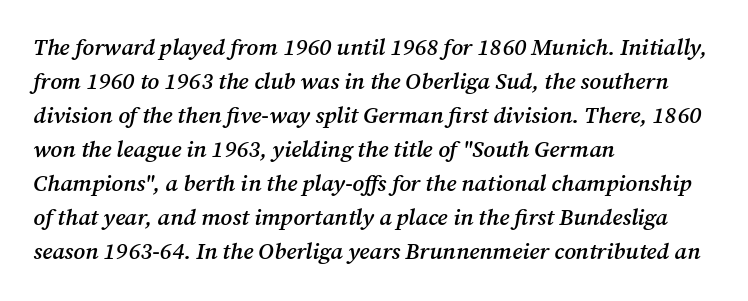
How heavy is the stroke? Medium-heavy — a semibold, shy of bold. In terms of letterspacing, this is plain default setting. A typesetter would mark this as italic. Honestly, there is no underline to notice here at all.
